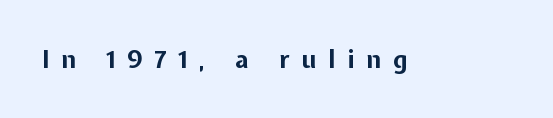
The image shows 25 px bold type, upright; set unusually wide letter spacing (+0.48 em), not underlined.
